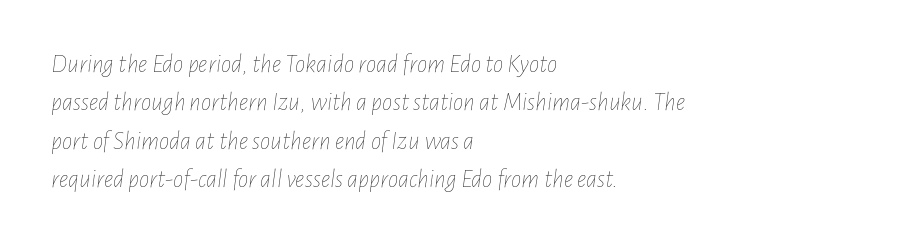
The rows are spaced the way most documents space them. These lines were composed using italics. No extra ink here — the face is not bold. Plain, unruled lines of type. Does extra space separate the letters? No, they use regular spacing. The lines in this sample share a left origin and differ only in where they stop.
